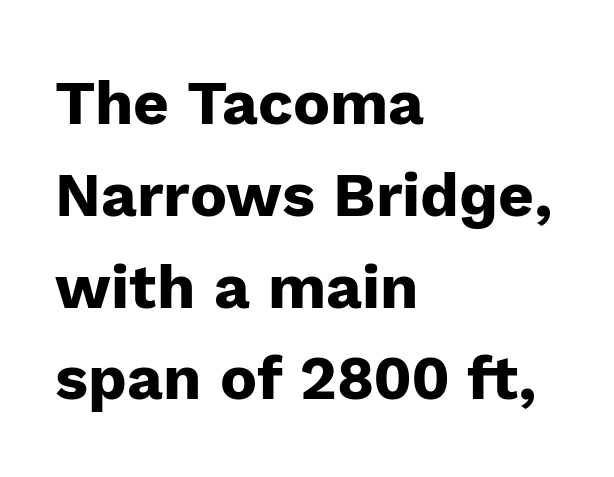
{"serif": "no", "italic": "no", "bold": "yes", "weight": "heavy", "width": "normal", "stroke_contrast": "low", "x_height": "medium", "monospaced": "no", "underline": "no", "align": "left", "line_spacing": "normal", "line_spacing_ratio": 1.48, "letter_spacing": "normal", "letter_spacing_em": 0.0, "glyph_px": 62}
